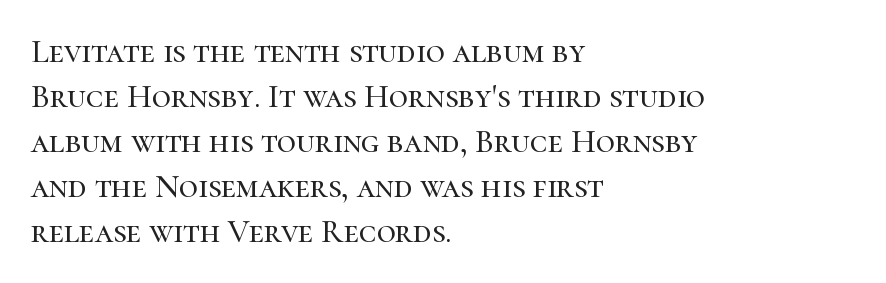
Q: Is the text italic (slanted)? A: No, it is upright.
Q: Is the typeface a serif or a sans-serif typeface? A: Serif.
Q: Is the text underlined? A: No.
Q: How is the paragraph aligned? A: Left-aligned.
Q: Is the spacing between letters normal or unusually wide? A: Normal.
Q: Is the spacing between lines tight, normal or loose? A: Normal.
Q: Width (condensed, normal, or wide)? A: Normal.
Q: Stroke contrast? A: High.
Q: x-height? A: Medium.
Q: Monospaced? A: No.
